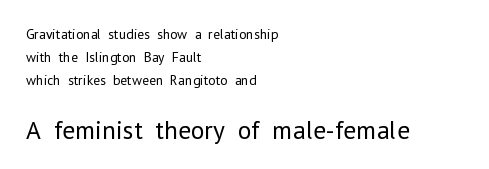
Q: Is the text bold? A: No.
Q: Is the text italic (slanted)? A: No, it is upright.
Q: Is the text underlined? A: No.
Q: How is the paragraph aligned? A: Left-aligned.
Q: Is the spacing between letters normal or unusually wide? A: Normal.
Q: Is the spacing between lines tight, normal or loose? A: Normal.
Q: Which block of text is set in a larger size, the first (top) or the second (bottom)? A: The second (bottom) one.
